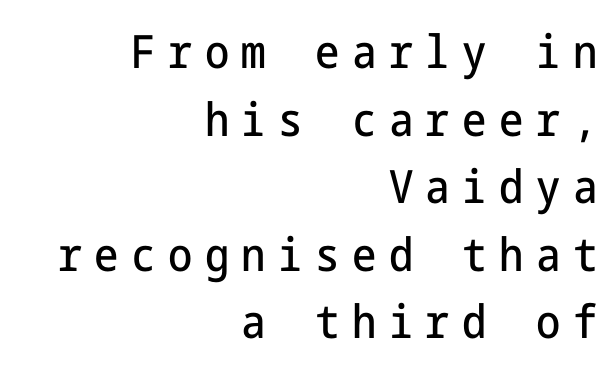
The image shows 46 px condensed sans-serif type, upright; set right-aligned, normal line spacing (1.47x), unusually wide letter spacing (+0.27 em), not underlined; low stroke contrast and a medium x-height.
